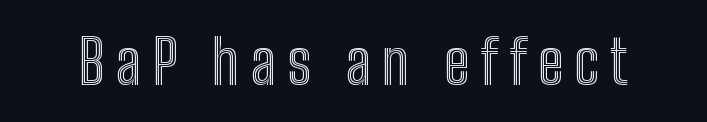
Q: Is the text italic (slanted)? A: No, it is upright.
Q: Is the text underlined? A: No.
Q: Width (condensed, normal, or wide)? A: Condensed.
Q: x-height? A: Medium.
Q: Monospaced? A: No.
